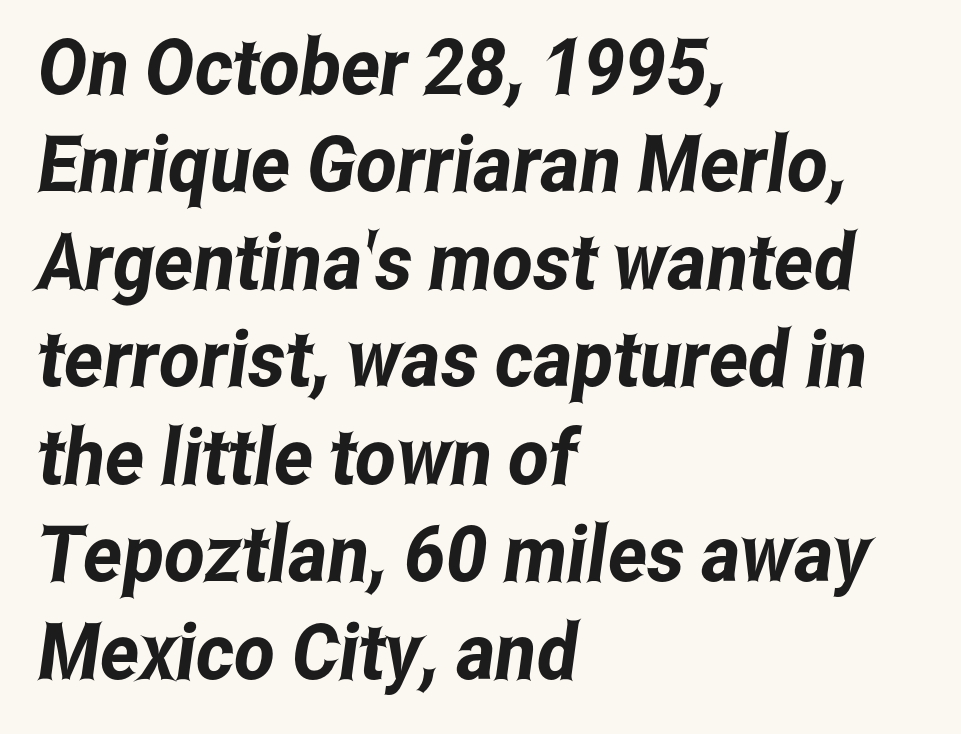
The font family rendered here belongs to the sans-serif group. The rendering keeps characters at their native spacing. The rows are spaced the way most documents space them. A clean baseline with only descenders dipping below it.
